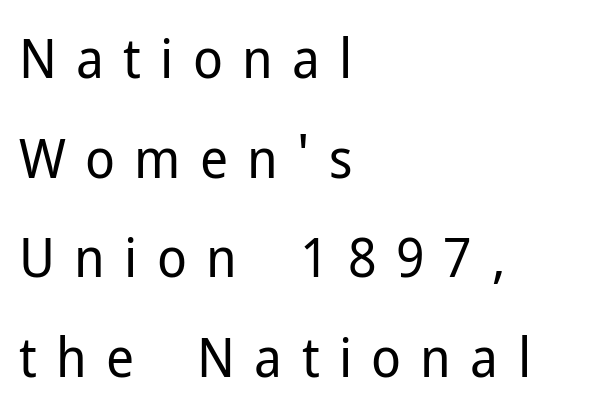
The image shows 55 px regular-weight sans-serif type, upright; set left-aligned, line spacing 1.81x, unusually wide letter spacing (+0.35 em), not underlined; low stroke contrast and a medium x-height.
